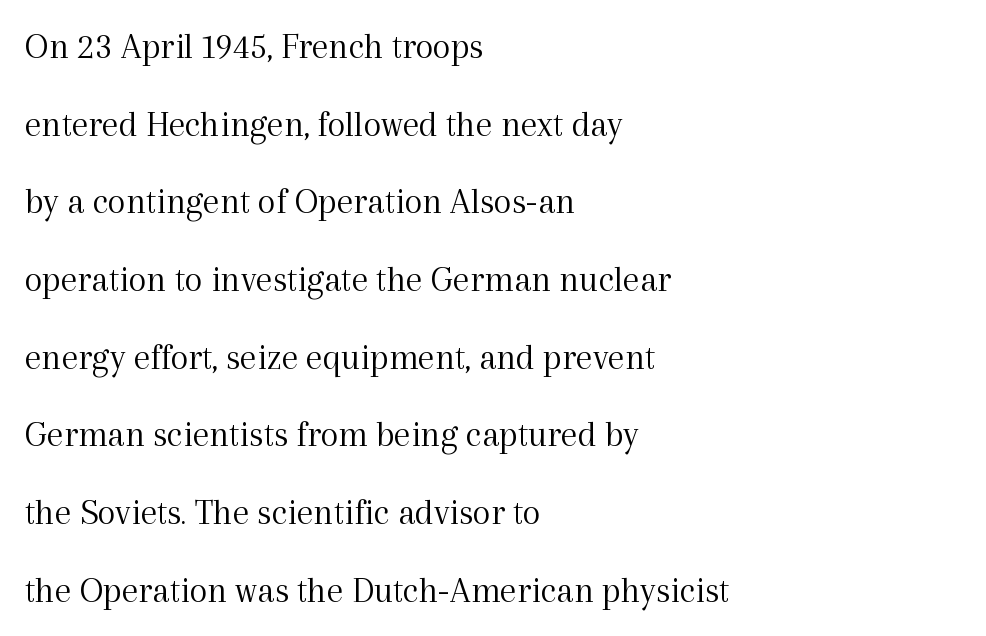
{"serif": "yes", "italic": "no", "bold": "no", "weight": "light", "width": "normal", "x_height": "medium", "monospaced": "no", "underline": "no", "align": "left", "line_spacing": "loose", "line_spacing_ratio": 2.1, "letter_spacing": "normal", "letter_spacing_em": 0.0, "glyph_px": 37}
